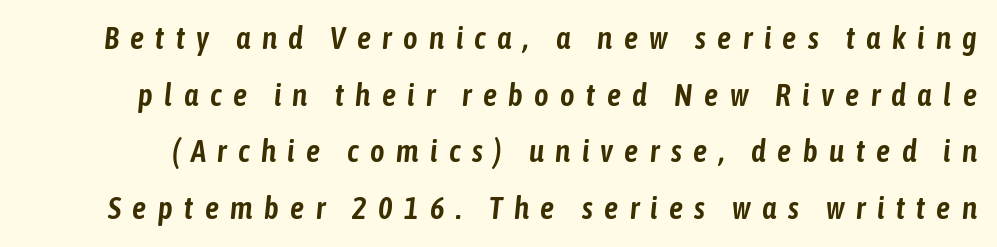
The image shows 31 px condensed type, italic (leaning right); set line spacing 1.83x, unusually wide letter spacing (+0.37 em), not underlined; low stroke contrast and a medium x-height.
